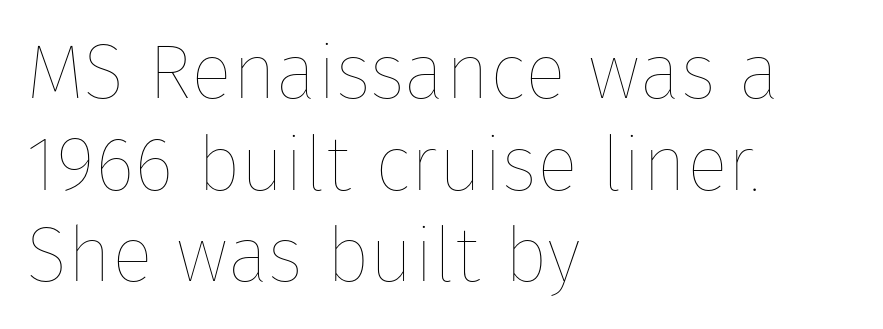
The image shows 77 px thin type, upright; set left-aligned, line spacing 1.19x, normal letter spacing, not underlined; low stroke contrast and a medium x-height.
